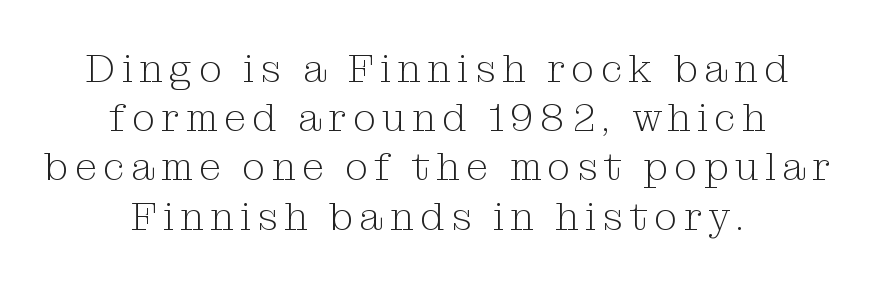
Q: Is the text bold? A: No.
Q: Is the text italic (slanted)? A: No, it is upright.
Q: Is the typeface a serif or a sans-serif typeface? A: Serif.
Q: Is the text underlined? A: No.
Q: How is the paragraph aligned? A: Centered.
Q: Width (condensed, normal, or wide)? A: Normal.
Q: Stroke contrast? A: Medium.
Q: x-height? A: Medium.
Q: Monospaced? A: No.
